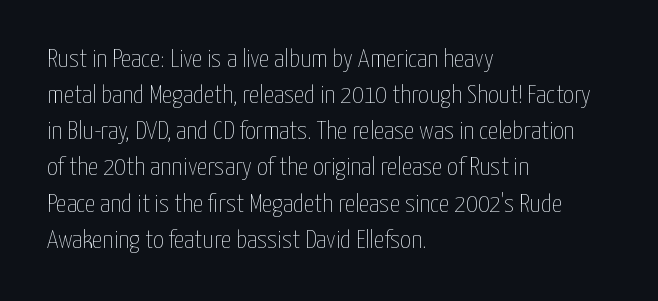
Teacher's note: observe the even left margin — that is flush-left alignment. Students, note that the glyphs here touch the page at normal intervals. Do the letters lean? They stand straight. Descenders hang freely into open space. Stem width sits at or under what a default text font uses.
